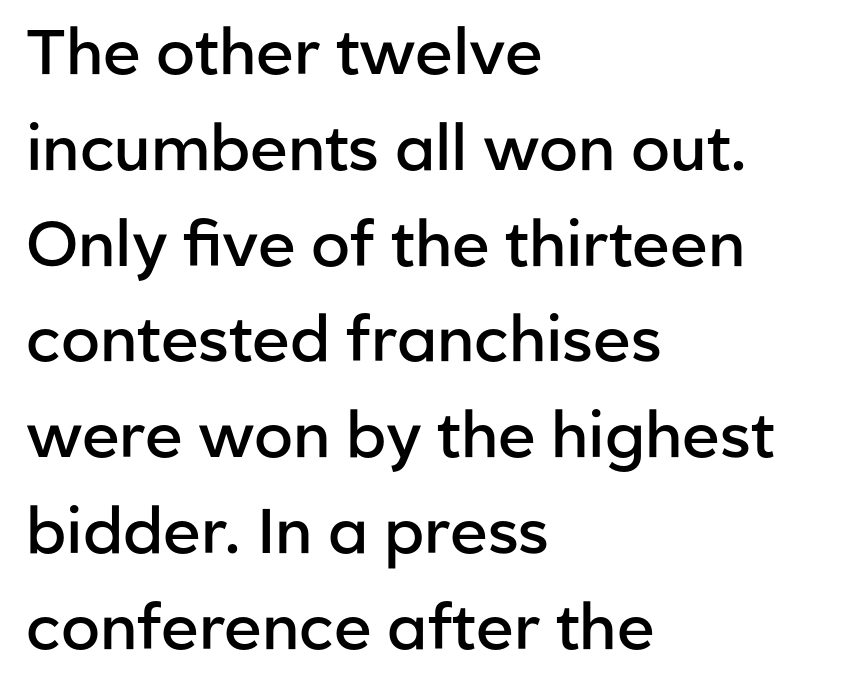
{"serif": "no", "italic": "no", "bold": "semi", "weight": "semibold", "width": "normal", "stroke_contrast": "low", "x_height": "medium", "monospaced": "no", "underline": "no", "align": "left", "line_spacing": "normal", "line_spacing_ratio": 1.52, "letter_spacing": "normal", "letter_spacing_em": 0.0, "glyph_px": 63}
